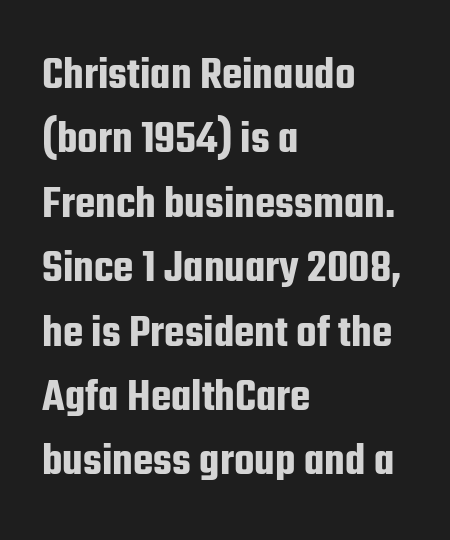
The image shows 47 px condensed sans-serif type, upright; set left-aligned, normal line spacing (1.37x), normal letter spacing, not underlined; low stroke contrast and a medium x-height.
